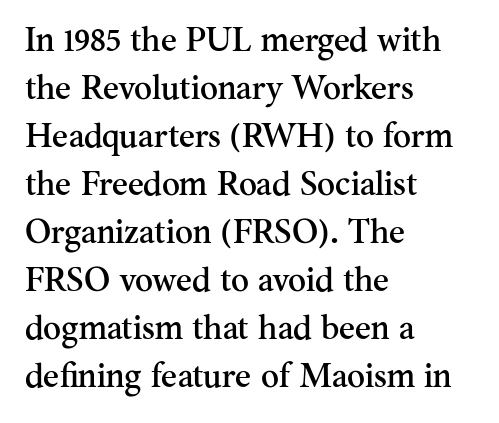
Q: Is the text italic (slanted)? A: No, it is upright.
Q: Is the typeface a serif or a sans-serif typeface? A: Serif.
Q: Is the text underlined? A: No.
Q: How is the paragraph aligned? A: Left-aligned.
Q: Is the spacing between letters normal or unusually wide? A: Normal.
Q: Is the spacing between lines tight, normal or loose? A: Normal.
Q: Width (condensed, normal, or wide)? A: Normal.
Q: Stroke contrast? A: Medium.
Q: x-height? A: Small.
Q: Monospaced? A: No.
